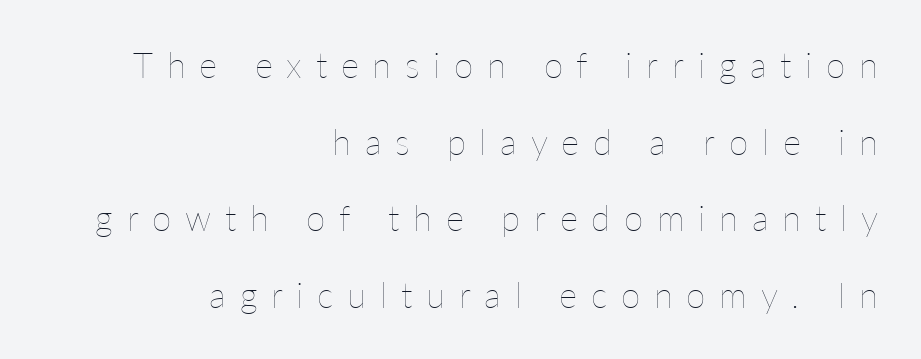
The image shows 35 px thin type, upright; set right-aligned, loose line spacing (2.19x), unusually wide letter spacing (+0.39 em), not underlined; low stroke contrast and a medium x-height.
